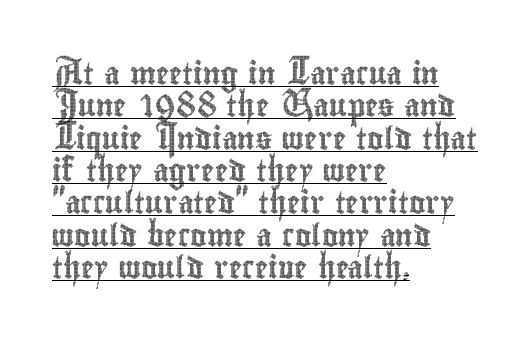
Q: Is the text italic (slanted)? A: No, it is upright.
Q: Is the text underlined? A: Yes.
Q: How is the paragraph aligned? A: Left-aligned.
Q: Is the spacing between letters normal or unusually wide? A: Normal.
Q: Is the spacing between lines tight, normal or loose? A: Normal.
